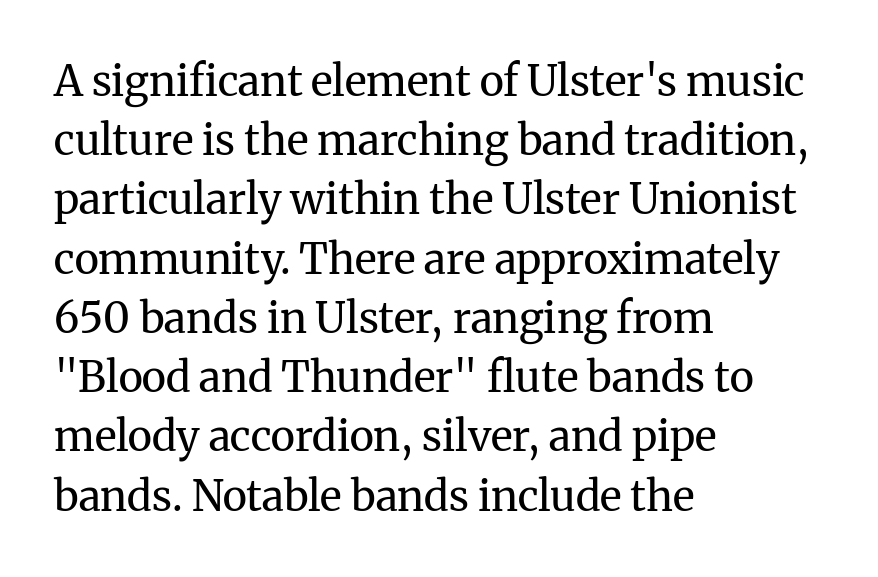
Note: serifs present on the glyphs. If you measured baseline to baseline, you'd find a middling distance. Does the lettering tilt? It doesn't — this is upright. Varying glyph widths throughout — classic text-font behaviour. Typeset ragged right — the left edge is the straight one.
